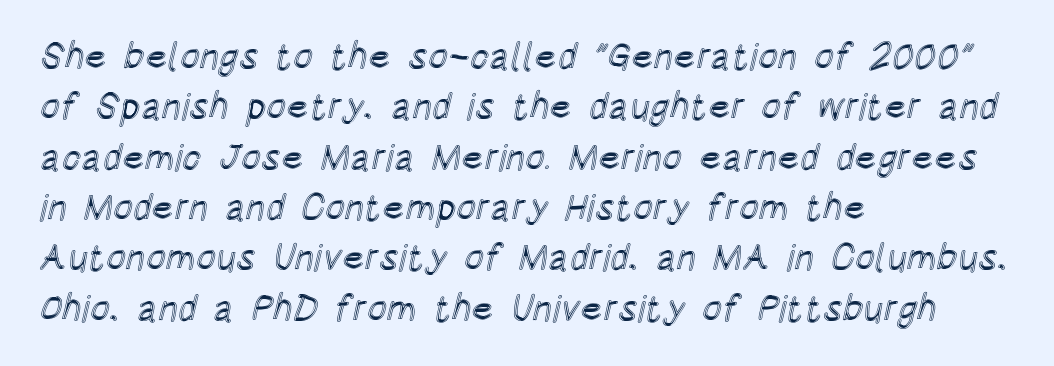
Q: Is the text italic (slanted)? A: Yes.
Q: Is the text underlined? A: No.
Q: How is the paragraph aligned? A: Left-aligned.
Q: Is the spacing between letters normal or unusually wide? A: Normal.
Q: Is the spacing between lines tight, normal or loose? A: Normal.
Q: Width (condensed, normal, or wide)? A: Condensed.
Q: x-height? A: Large.
Q: Monospaced? A: No.
